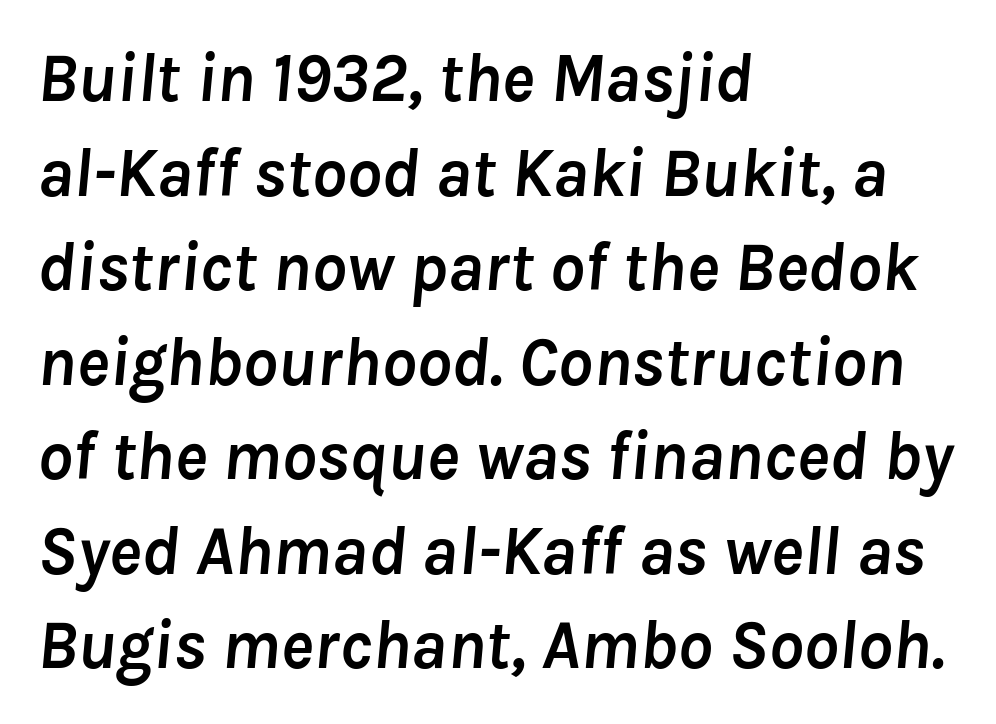
The image shows 69 px semibold type, italic (leaning right); set left-aligned, normal line spacing (1.37x), normal letter spacing, not underlined; low stroke contrast and a medium x-height.
